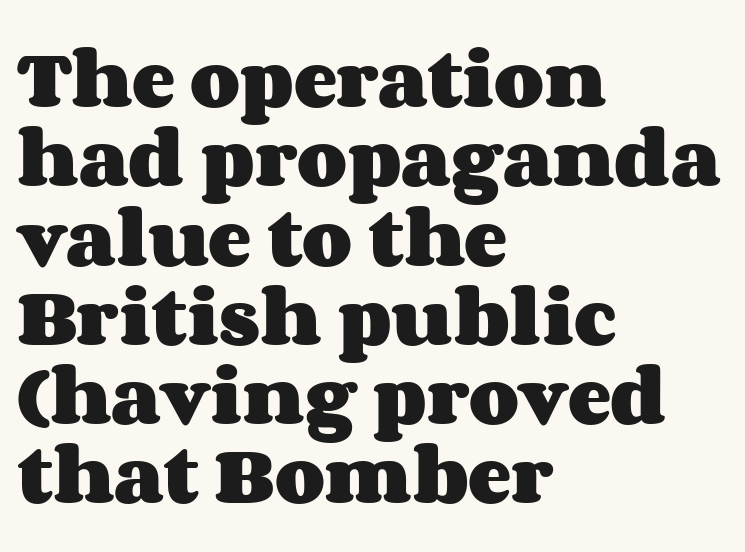
Q: Is the text bold? A: Yes.
Q: Is the text italic (slanted)? A: No, it is upright.
Q: Is the text underlined? A: No.
Q: How is the paragraph aligned? A: Left-aligned.
Q: Is the spacing between letters normal or unusually wide? A: Normal.
Q: Width (condensed, normal, or wide)? A: Wide.
Q: Stroke contrast? A: Medium.
Q: x-height? A: Large.
Q: Monospaced? A: No.
